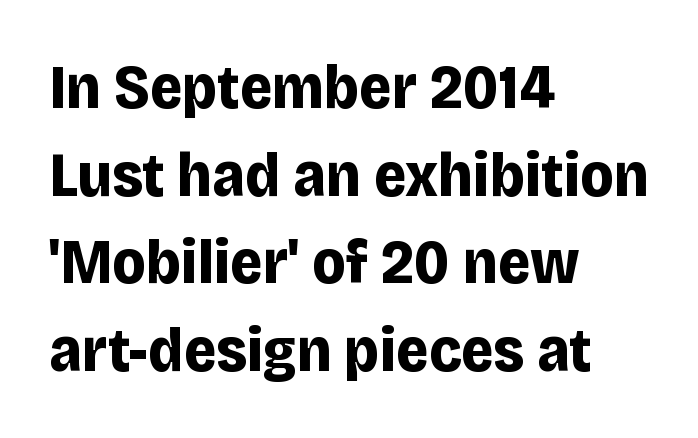
{"serif": "no", "italic": "no", "bold": "yes", "weight": "bold", "width": "normal", "stroke_contrast": "low", "x_height": "large", "monospaced": "no", "underline": "no", "align": "left", "line_spacing": "normal", "line_spacing_ratio": 1.39, "letter_spacing": "normal", "letter_spacing_em": 0.0, "glyph_px": 63}
